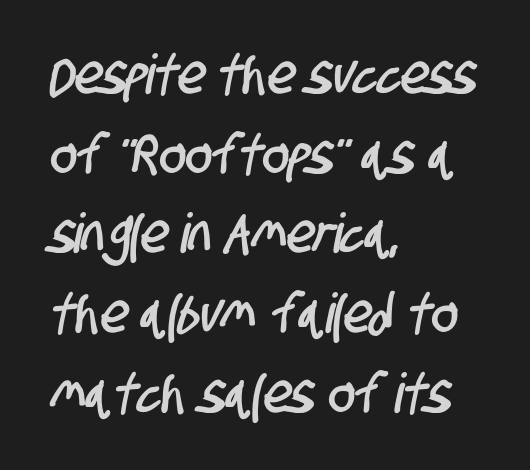
Horizontal alignment here is leftward, the default for most running prose. Descender tails drop into unmarked territory. Character widths vary here, with narrow letters taking less room than wide ones. Nothing unusual about the tracking: characters are spaced as the font intends. Typographically, this falls in the sans-serif category. Reading down the column, the eye jumps a familiar distance to each next line.
